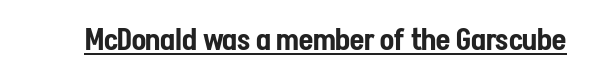
{"serif": "no", "italic": "no", "width": "condensed", "stroke_contrast": "low", "x_height": "medium", "monospaced": "no", "underline": "yes", "letter_spacing": "normal", "letter_spacing_em": 0.0, "glyph_px": 29}
